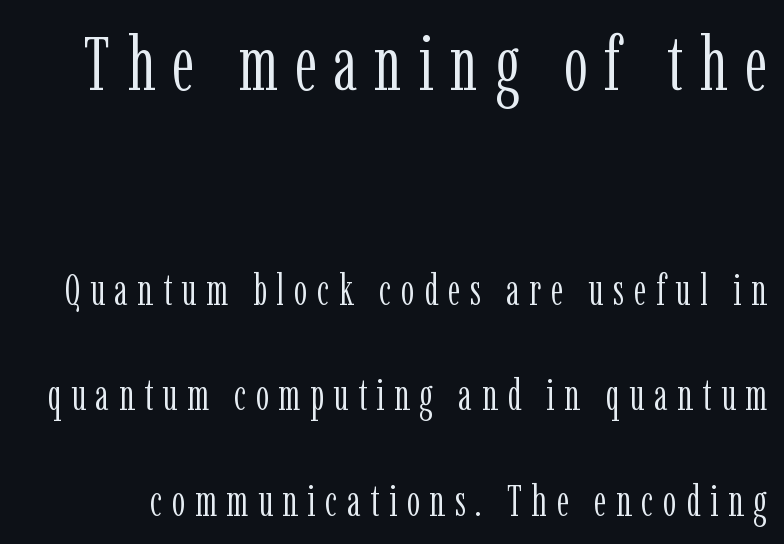
The image shows 76 px light, condensed serif type, upright; set loose line spacing (2.45x), unusually wide letter spacing (+0.22 em), not underlined; the first (top) block is 1.77x larger; low stroke contrast and a medium x-height.
